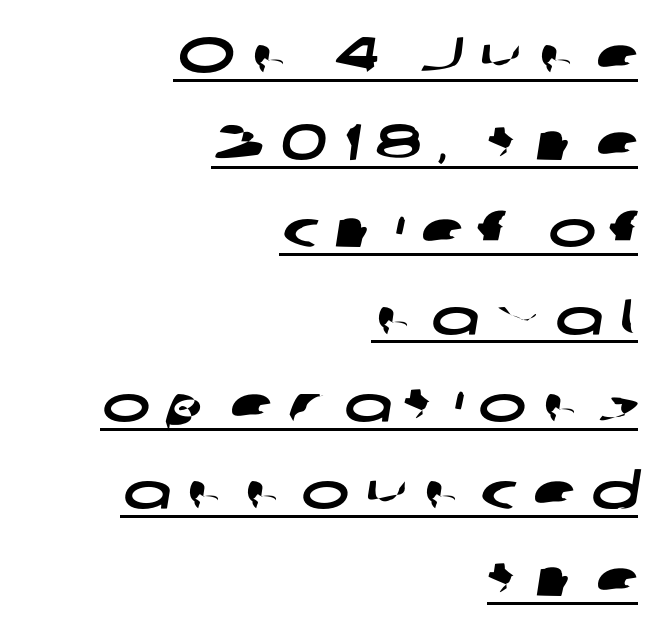
Q: Is the typeface a serif or a sans-serif typeface? A: Sans-serif.
Q: Is the text underlined? A: Yes.
Q: How is the paragraph aligned? A: Right-aligned.
Q: Is the spacing between letters normal or unusually wide? A: Unusually wide.
Q: Width (condensed, normal, or wide)? A: Wide.
Q: Stroke contrast? A: Low.
Q: x-height? A: Medium.
Q: Monospaced? A: No.
